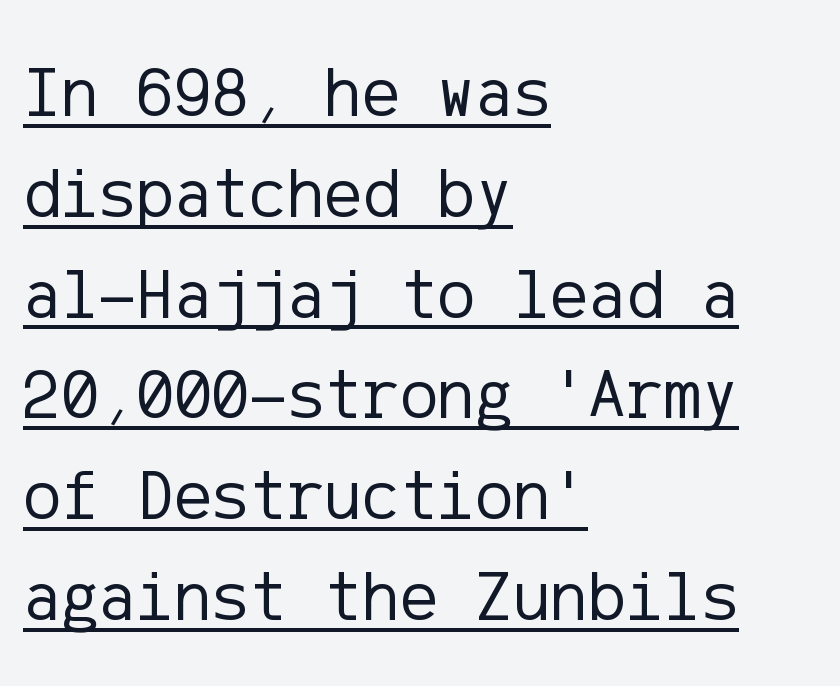
The vertical gap from one line to the next is medium. This sample uses plain, unmodified letter spacing. Casual observation: everything's shoved over to the left. If you drew a line through each stem, it would be perfectly vertical. The sample's only ornament is a line tracing under the words.
